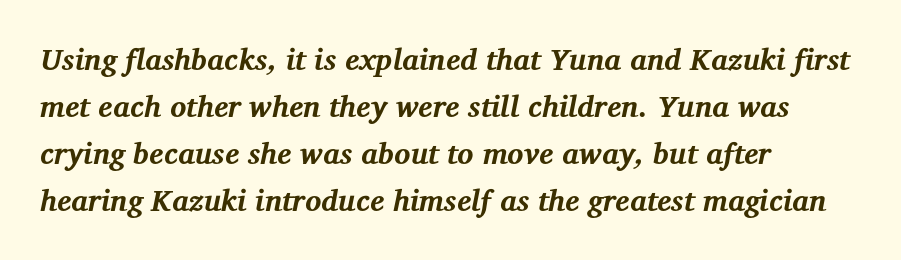
Honestly, the row spacing looks completely unremarkable. Note the varied advance widths — an 'i' is clearly narrower than an 'm'. There's an unmistakable incline to the writing here. Leftover space on each line is placed entirely after the last word.
